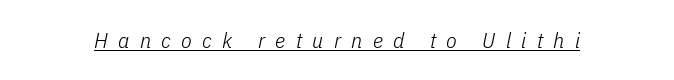
{"italic": "yes", "lean": "right", "slant_degrees": 11, "bold": "no", "underline": "yes", "letter_spacing": "wide", "letter_spacing_em": 0.47, "glyph_px": 22}
